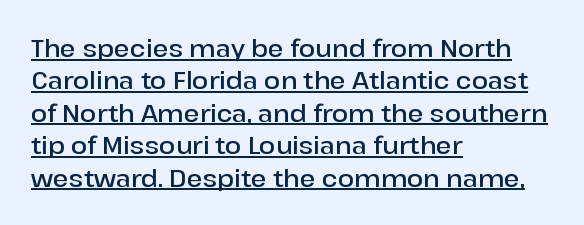
Each line starts at the same left margin while the right side varies. Vertical strokes here are truly vertical. A somewhat darkened texture: the type is semibold rather than bold. A normal amount of white space separates one row of letters from the next. The glyphs are accompanied by a horizontal stroke just below them.
